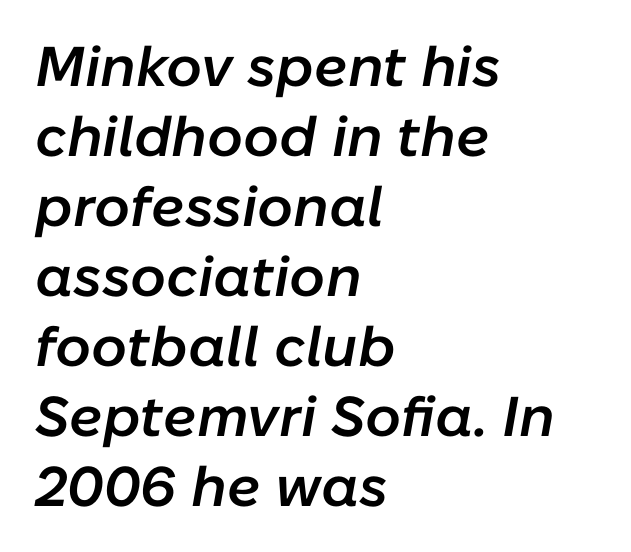
The image shows 56 px semibold type, italic (leaning right); set left-aligned, normal line spacing (1.25x), normal letter spacing, not underlined; low stroke contrast and a medium x-height.
